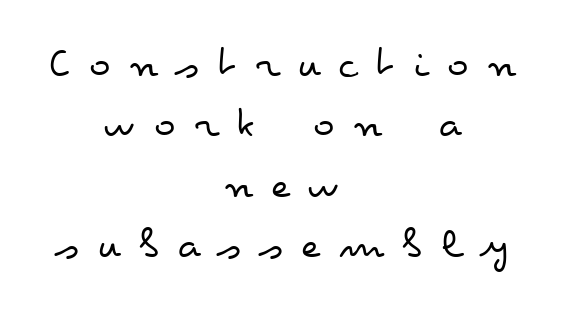
You can tell it's not italic because the verticals are truly vertical. Quick note: interline space is typical. The face used here is proportionally spaced, like ordinary book or web type. The typesetter chose a symmetrical, centered arrangement here. A quiet, ordinary-to-light weight characterises the typeface. How are the letters spaced? Widely, with obvious added tracking.
